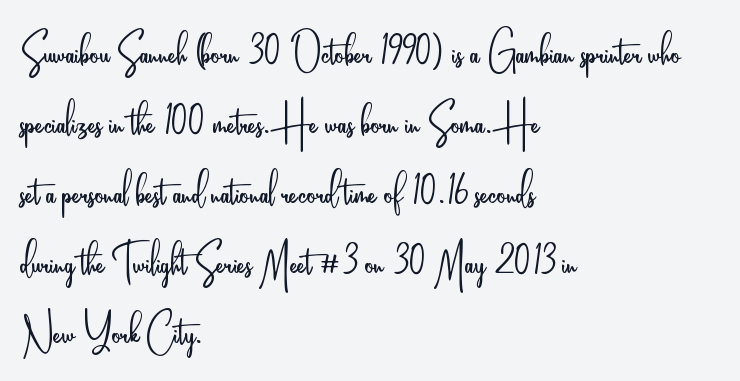
Q: Is the text bold? A: No.
Q: Is the typeface a serif or a sans-serif typeface? A: Sans-serif.
Q: Is the text underlined? A: No.
Q: How is the paragraph aligned? A: Left-aligned.
Q: Is the spacing between letters normal or unusually wide? A: Normal.
Q: Is the spacing between lines tight, normal or loose? A: Normal.
Q: Width (condensed, normal, or wide)? A: Condensed.
Q: Stroke contrast? A: Low.
Q: x-height? A: Small.
Q: Monospaced? A: No.
